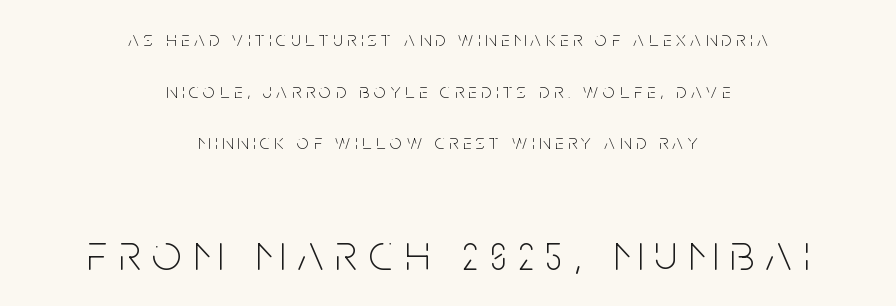
Q: Is the text bold? A: No.
Q: Is the text italic (slanted)? A: No, it is upright.
Q: Is the typeface a serif or a sans-serif typeface? A: Sans-serif.
Q: Is the text underlined? A: No.
Q: How is the paragraph aligned? A: Centered.
Q: Is the spacing between letters normal or unusually wide? A: Unusually wide.
Q: Is the spacing between lines tight, normal or loose? A: Loose.
Q: Which block of text is set in a larger size, the first (top) or the second (bottom)? A: The second (bottom) one.
Q: Width (condensed, normal, or wide)? A: Condensed.
Q: Stroke contrast? A: Low.
Q: x-height? A: Large.
Q: Monospaced? A: No.
